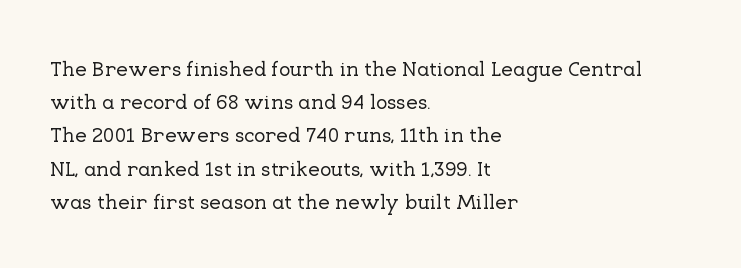
{"italic": "no", "underline": "no", "align": "left", "line_spacing": "normal", "line_spacing_ratio": 1.58, "letter_spacing": "normal", "letter_spacing_em": 0.0, "glyph_px": 21}
